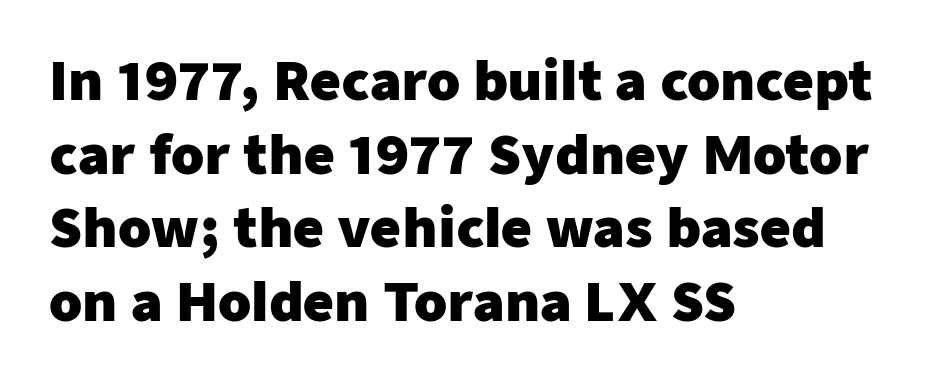
Q: Is the text bold? A: Yes.
Q: Is the text italic (slanted)? A: No, it is upright.
Q: Is the typeface a serif or a sans-serif typeface? A: Sans-serif.
Q: Is the text underlined? A: No.
Q: How is the paragraph aligned? A: Left-aligned.
Q: Is the spacing between letters normal or unusually wide? A: Normal.
Q: Is the spacing between lines tight, normal or loose? A: Normal.
Q: Width (condensed, normal, or wide)? A: Normal.
Q: Stroke contrast? A: Low.
Q: x-height? A: Medium.
Q: Monospaced? A: No.
